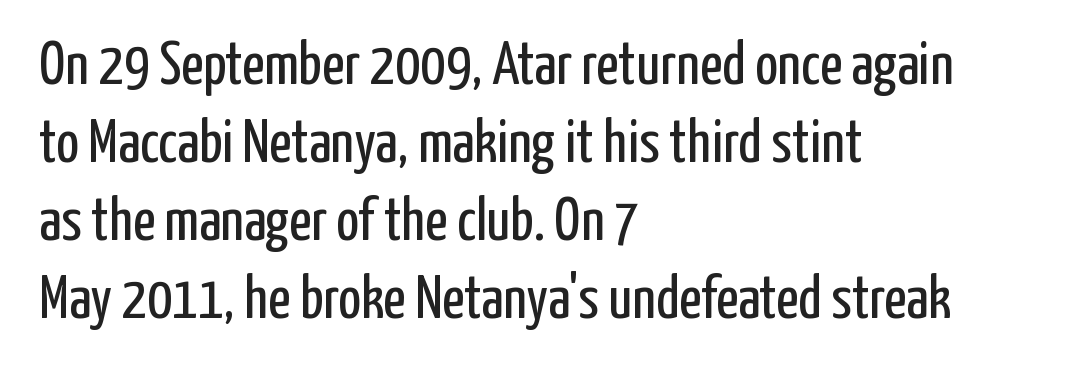
The image shows 61 px regular-weight, condensed sans-serif type, upright; set left-aligned, normal line spacing (1.28x), normal letter spacing, not underlined; low stroke contrast and a medium x-height.
